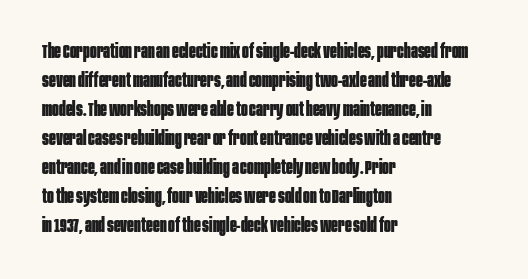
The image shows 20 px bold type, upright; set left-aligned, normal line spacing (1.45x), normal letter spacing, not underlined.
